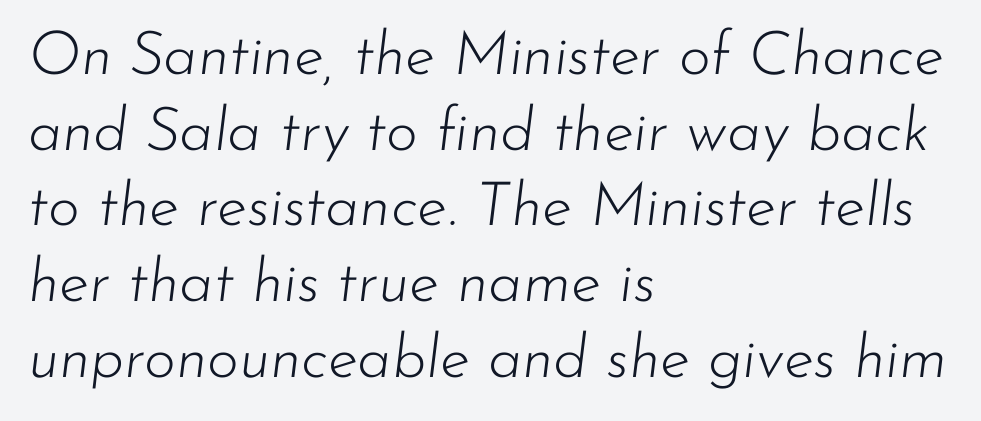
Look at the tracking — it's just the regular setting, nothing added. The weight would be labelled regular, book, light, or lighter still. Slant detected: the letters are inclined. The lines in this sample share a left origin and differ only in where they stop. Is this a fixed-width face? No — the glyphs have proportional, varying widths.
